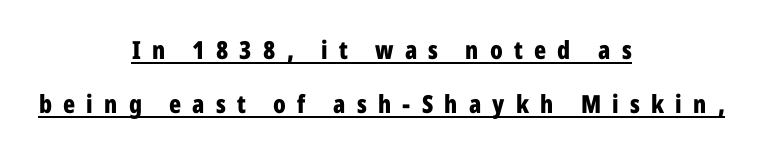
Horizontally, the lines are justified to the midpoint only. Honestly, the underline is the first thing you notice here. Notice how thick the strokes are: this is what a full bold looks like. Interline gaps are noticeably wide in this sample.
